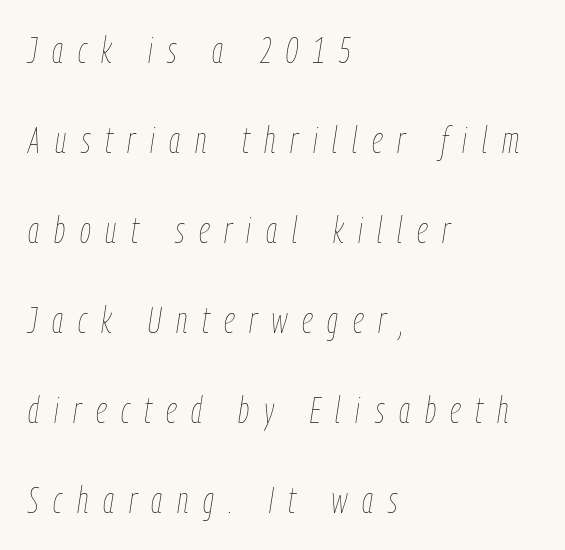
The tracking jumps out immediately: characters are airy and widely separated. Vertically, the passage feels expansive, rows floating well apart. Caption: multi-line text, flush left, ragged right. This rendering features lettering with no underline. The typeface has the unassuming heft of standard copy or less.
